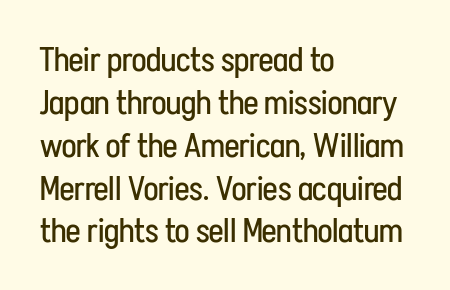
{"serif": "no", "italic": "no", "bold": "no", "weight": "regular", "width": "condensed", "stroke_contrast": "low", "x_height": "medium", "monospaced": "no", "underline": "no", "align": "left", "line_spacing": "normal", "line_spacing_ratio": 1.26, "letter_spacing": "normal", "letter_spacing_em": 0.0, "glyph_px": 34}
